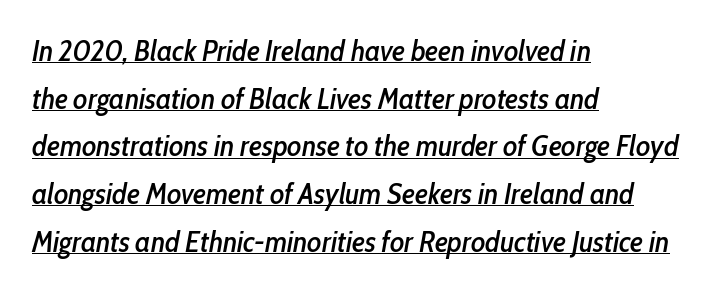
The string is rendered with underlining switched on. The rendering uses natural spacing where letterforms have individual widths. Each new line begins a customary step beneath the previous one. The horizontal fit of the characters is conventional and even. The glyphs look as if they've been sheared to an angle.
